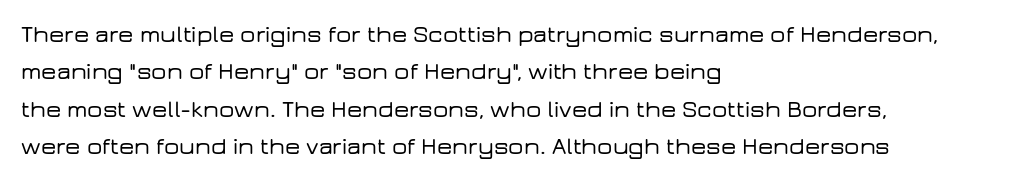
Q: Is the text italic (slanted)? A: No, it is upright.
Q: Is the text underlined? A: No.
Q: How is the paragraph aligned? A: Left-aligned.
Q: Is the spacing between letters normal or unusually wide? A: Normal.
Q: Is the spacing between lines tight, normal or loose? A: Normal.
